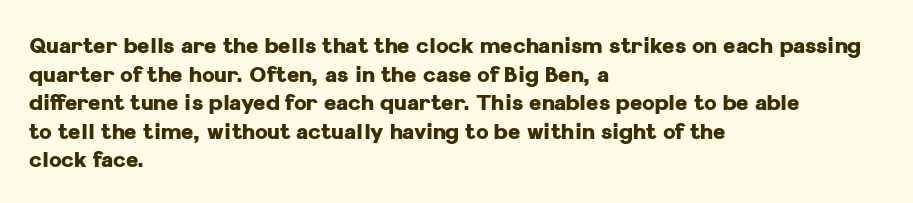
The image shows 21 px bold type, upright; set left-aligned, normal line spacing (1.36x), normal letter spacing, not underlined.
